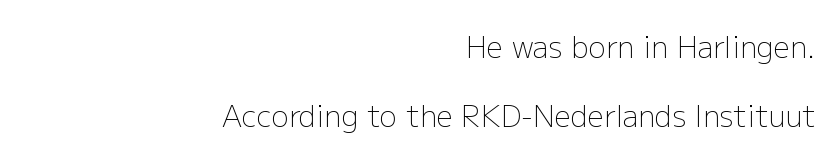
{"serif": "no", "italic": "no", "bold": "no", "weight": "light", "width": "normal", "stroke_contrast": "low", "x_height": "medium", "monospaced": "no", "underline": "no", "align": "right", "line_spacing": "loose", "line_spacing_ratio": 2.37, "letter_spacing": "normal", "letter_spacing_em": 0.0, "glyph_px": 29}
